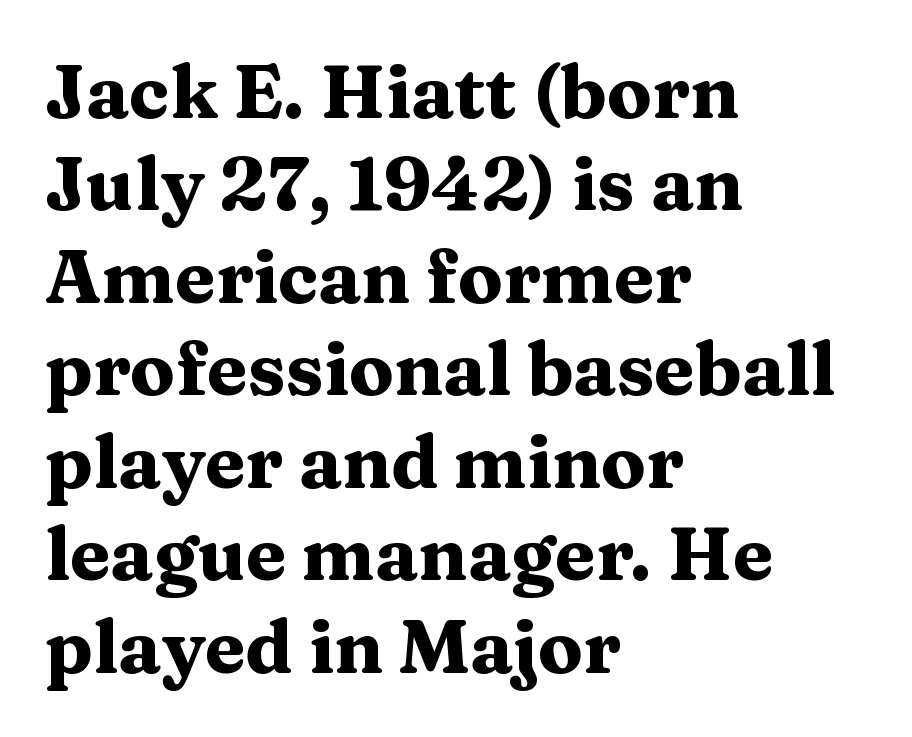
{"serif": "yes", "italic": "no", "bold": "yes", "weight": "heavy", "width": "wide", "stroke_contrast": "medium", "x_height": "medium", "monospaced": "no", "underline": "no", "align": "left", "line_spacing": "normal", "line_spacing_ratio": 1.25, "letter_spacing": "normal", "letter_spacing_em": 0.0, "glyph_px": 74}
